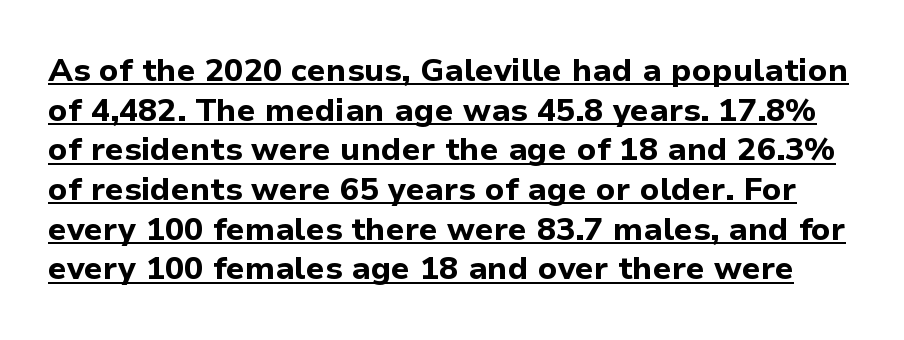
{"serif": "no", "italic": "no", "bold": "yes", "weight": "bold", "width": "normal", "stroke_contrast": "low", "x_height": "medium", "monospaced": "no", "underline": "yes", "line_spacing_ratio": 1.24, "letter_spacing": "normal", "letter_spacing_em": 0.0, "glyph_px": 32}
